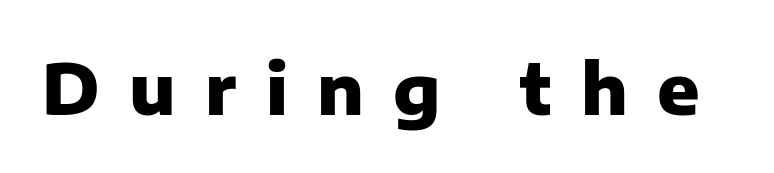
You'd pick this weight for a headline — it's a proper bold. Do the characters align in a grid? No, the font is proportional. Type without underlining. Does the lettering tilt? It doesn't — this is upright. Short note: letters widely spaced.
